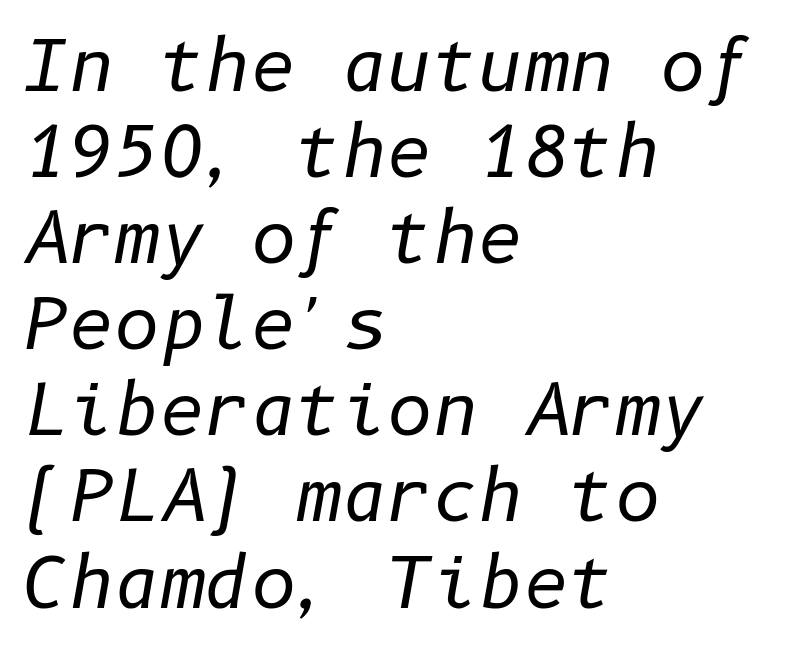
Weight class: somewhere from thin through regular. Teacher's note: observe the even left margin — that is flush-left alignment. Is the type slanted? Yes — the strokes lean at a clear angle. The baseline area is clear.
